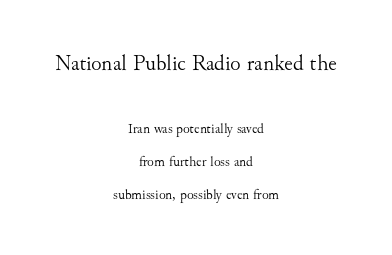
Q: Is the text bold? A: No.
Q: Is the text italic (slanted)? A: No, it is upright.
Q: Is the text underlined? A: No.
Q: How is the paragraph aligned? A: Centered.
Q: Is the spacing between letters normal or unusually wide? A: Normal.
Q: Is the spacing between lines tight, normal or loose? A: Loose.
Q: Which block of text is set in a larger size, the first (top) or the second (bottom)? A: The first (top) one.
